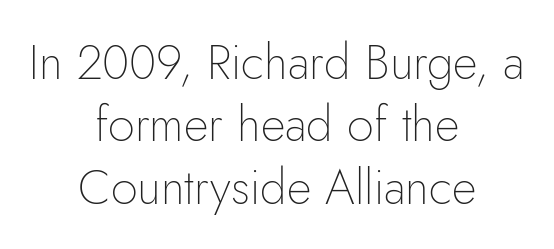
Honestly, there is no underline to notice here at all. The tracking reads as untouched default to a designer's eye. The rendering uses natural spacing where letterforms have individual widths. Posture: upright roman.
